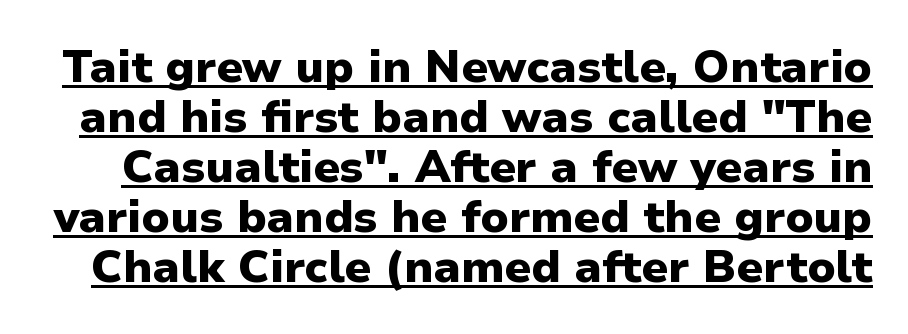
{"serif": "no", "italic": "no", "bold": "yes", "weight": "heavy", "width": "normal", "stroke_contrast": "low", "x_height": "medium", "monospaced": "no", "underline": "yes", "line_spacing": "tight", "line_spacing_ratio": 1.11, "letter_spacing": "normal", "letter_spacing_em": 0.0, "glyph_px": 45}
